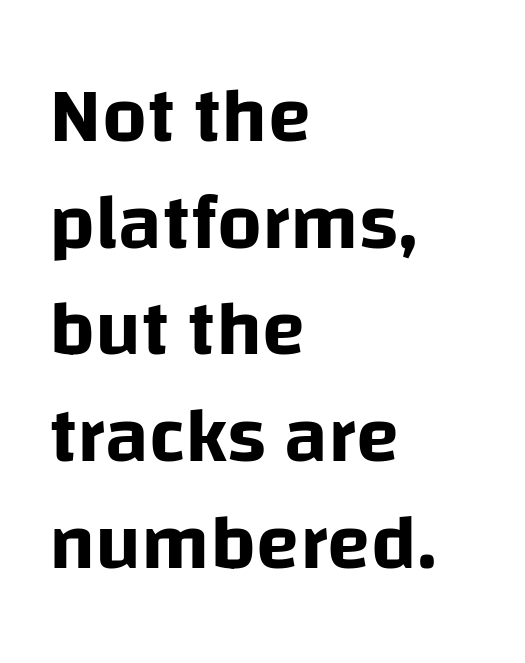
Q: Is the text italic (slanted)? A: No, it is upright.
Q: Is the typeface a serif or a sans-serif typeface? A: Sans-serif.
Q: Is the text underlined? A: No.
Q: How is the paragraph aligned? A: Left-aligned.
Q: Is the spacing between letters normal or unusually wide? A: Normal.
Q: Is the spacing between lines tight, normal or loose? A: Normal.
Q: Width (condensed, normal, or wide)? A: Normal.
Q: Stroke contrast? A: Low.
Q: x-height? A: Large.
Q: Monospaced? A: No.
